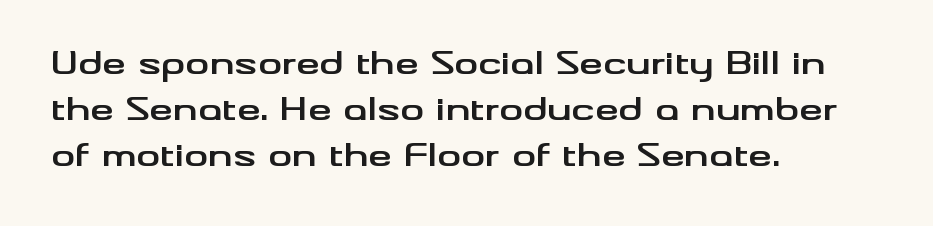
Q: Is the text bold? A: Yes.
Q: Is the text italic (slanted)? A: No, it is upright.
Q: Is the typeface a serif or a sans-serif typeface? A: Sans-serif.
Q: Is the text underlined? A: No.
Q: How is the paragraph aligned? A: Left-aligned.
Q: Is the spacing between letters normal or unusually wide? A: Normal.
Q: Is the spacing between lines tight, normal or loose? A: Normal.
Q: Width (condensed, normal, or wide)? A: Wide.
Q: Stroke contrast? A: Medium.
Q: x-height? A: Small.
Q: Monospaced? A: No.
